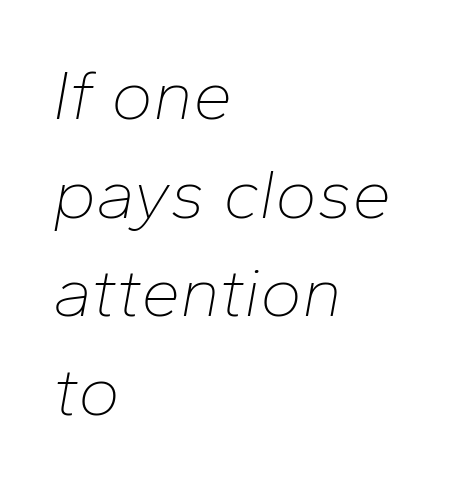
{"italic": "yes", "lean": "right", "slant_degrees": 10, "bold": "no", "weight": "thin", "width": "normal", "stroke_contrast": "low", "x_height": "medium", "monospaced": "no", "underline": "no", "align": "left", "line_spacing": "normal", "line_spacing_ratio": 1.39, "letter_spacing": "normal", "letter_spacing_em": 0.0, "glyph_px": 71}
